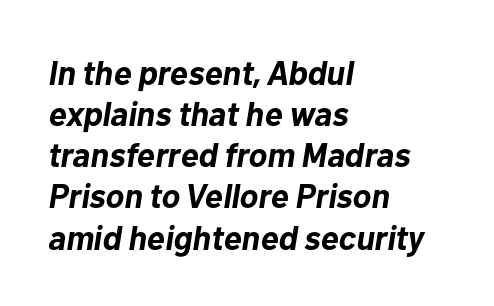
The image shows 34 px bold type, italic (leaning right); set left-aligned, line spacing 1.21x, normal letter spacing, not underlined; low stroke contrast and a medium x-height.
